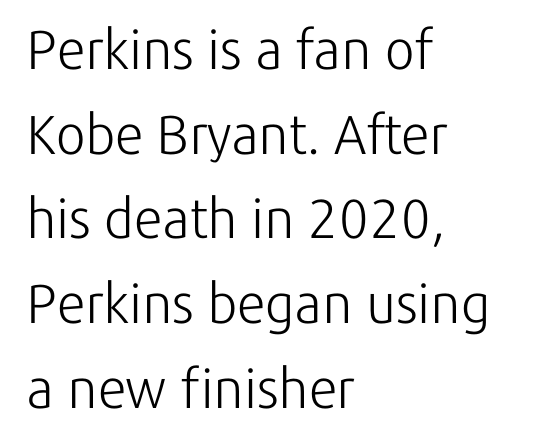
The designer went with a sans here, leaving each stem footless. Compared with typical body copy, the letter spacing here is the same. Has an underline been added? It has not. Vertically, the passage feels balanced, rows spaced as you'd expect. Ordinary non-slanted type is in use.
